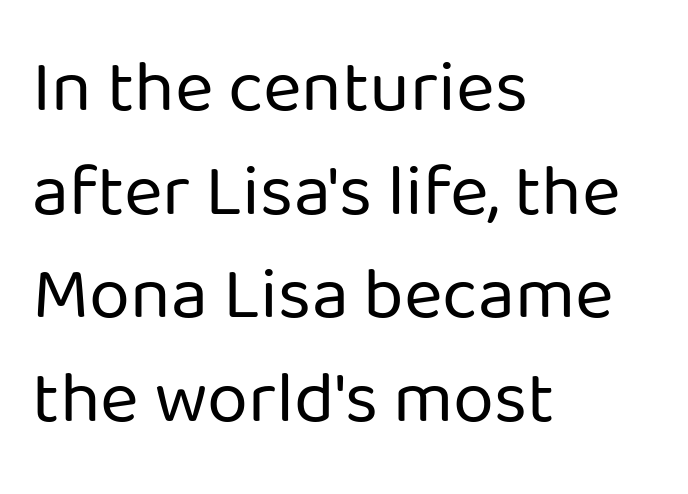
The image shows 74 px regular-weight sans-serif type, upright; set left-aligned, normal line spacing (1.4x), normal letter spacing, not underlined; low stroke contrast and a medium x-height.
